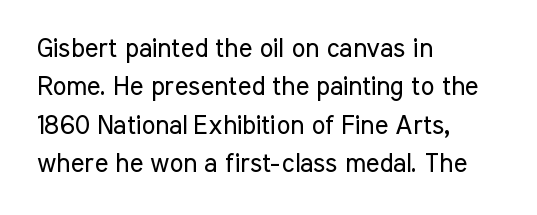
The image shows 26 px text type, upright; set left-aligned, normal line spacing (1.48x), normal letter spacing, not underlined.
